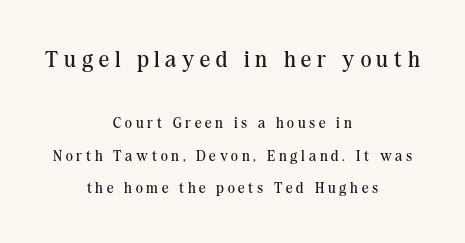
Q: Is the text bold? A: No.
Q: Is the text italic (slanted)? A: No, it is upright.
Q: Is the text underlined? A: No.
Q: How is the paragraph aligned? A: Centered.
Q: Is the spacing between letters normal or unusually wide? A: Unusually wide.
Q: Is the spacing between lines tight, normal or loose? A: Loose.
Q: Which block of text is set in a larger size, the first (top) or the second (bottom)? A: The first (top) one.
